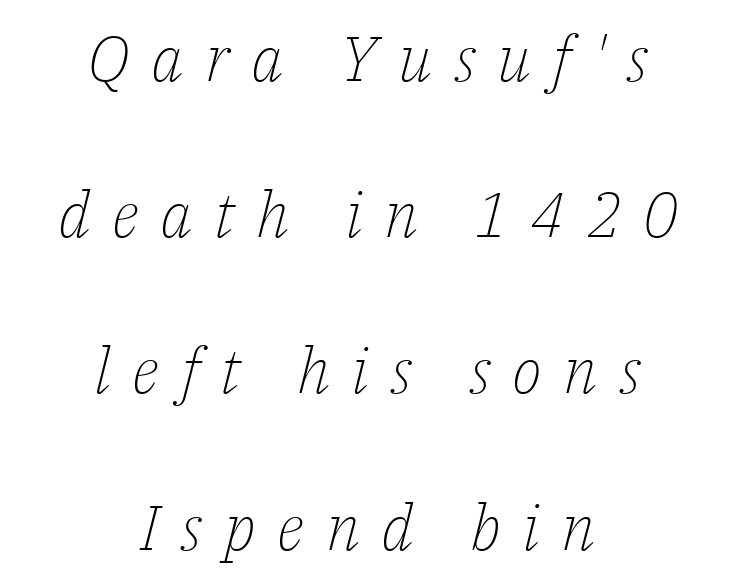
There is plenty of visible air inserted between adjacent glyphs. Widely set lines give the paragraph a tall, airy silhouette. The specimen omits any rule beneath the text block's lines. In terms of posture, this sample is oblique. This sample has the flowing, uneven cadence of proportional lettering.
